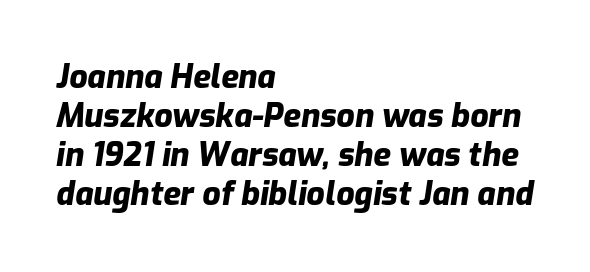
In terms of weight, the rendering is a true, heavy bold. The passage is arranged the way most books set body copy — flush left. Here the glyphs are tracked normally, forming tight word shapes. Do the characters align in a grid? No, the font is proportional. Style check: oblique. Glance below the letters and you will spot only blank space.
